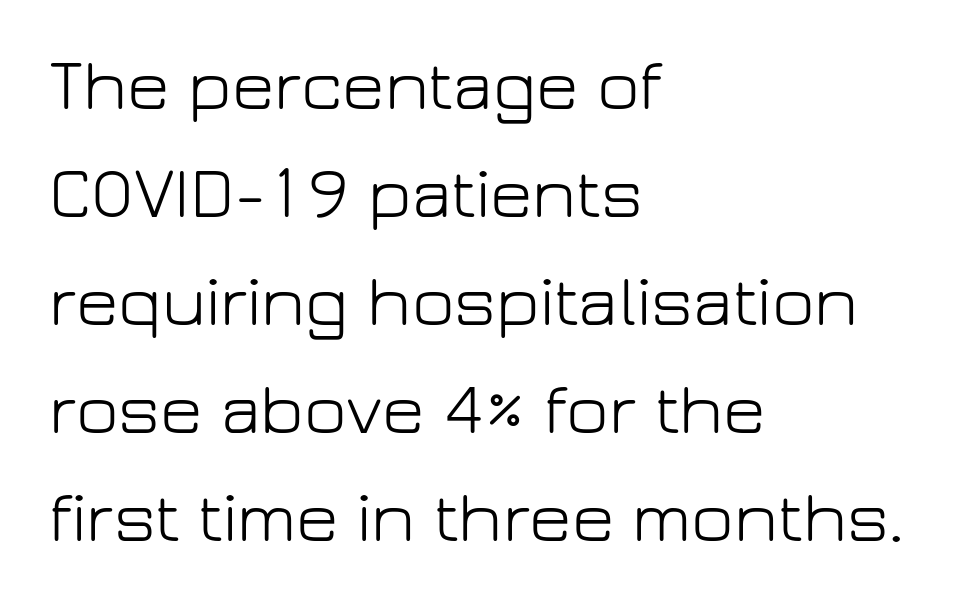
Leftover space on each line is placed entirely after the last word. Here the designer chose a conventional face with non-uniform glyph widths. The letters stand upright; this is a roman face. The letters carry no serifs — their stems end cleanly without finishing strokes. The typeface has the unassuming heft of standard copy or less. Only glyphs here, with clear space below each row.
